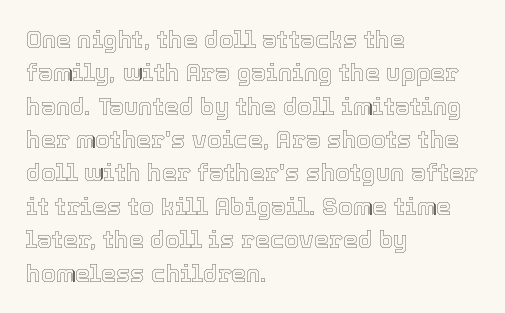
Style check: upright. Bare-footed words on every line. The passage shown has conventional tracking throughout. If you measured baseline to baseline, you'd find a middling distance. A student would call this left alignment; a typographer would say flush left, rag right.
